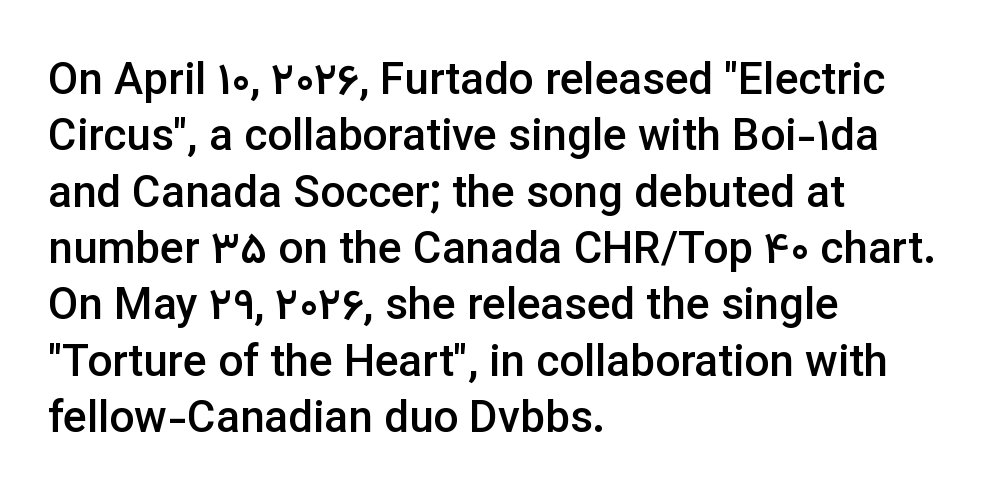
{"serif": "no", "italic": "no", "bold": "semi", "weight": "semibold", "width": "normal", "stroke_contrast": "low", "x_height": "medium", "monospaced": "no", "underline": "no", "align": "left", "line_spacing": "normal", "line_spacing_ratio": 1.28, "letter_spacing": "normal", "letter_spacing_em": 0.0, "glyph_px": 44}
